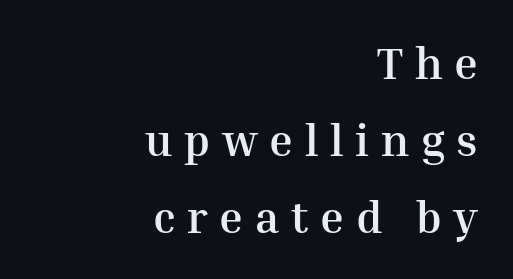
{"serif": "yes", "italic": "no", "bold": "yes", "weight": "semibold", "width": "normal", "stroke_contrast": "medium", "x_height": "medium", "monospaced": "no", "underline": "no", "align": "right", "line_spacing_ratio": 1.71, "letter_spacing": "wide", "letter_spacing_em": 0.26, "glyph_px": 45}
